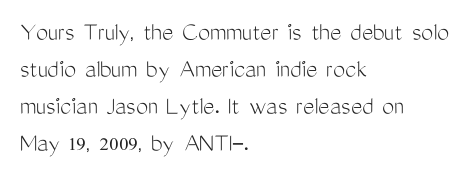
The image shows 27 px text type, upright; set left-aligned, normal line spacing (1.37x), normal letter spacing, not underlined.
